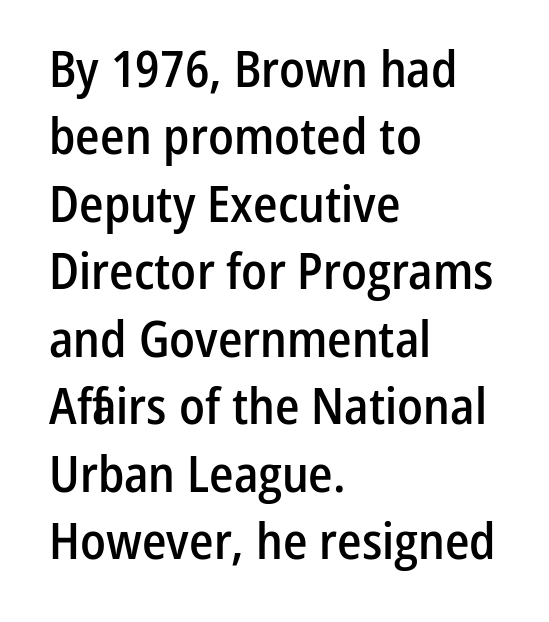
{"serif": "no", "italic": "no", "bold": "semi", "weight": "semibold", "width": "condensed", "stroke_contrast": "low", "x_height": "medium", "monospaced": "no", "underline": "no", "align": "left", "line_spacing": "normal", "line_spacing_ratio": 1.35, "letter_spacing": "normal", "letter_spacing_em": 0.0, "glyph_px": 50}
